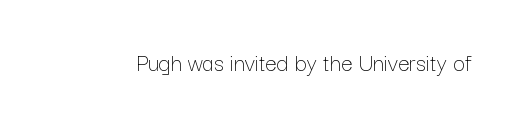
{"italic": "no", "bold": "no", "underline": "no", "letter_spacing": "normal", "letter_spacing_em": 0.0, "glyph_px": 26}
